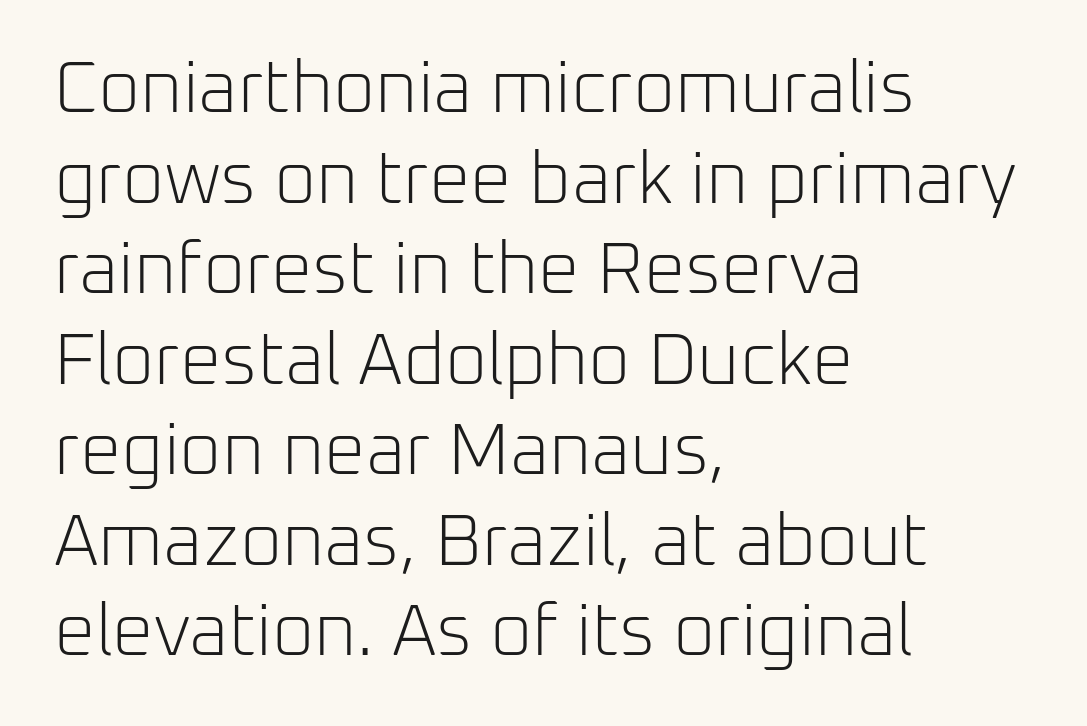
The letters stand upright; this is a roman face. Grotesque or geometric, the face here clearly has no serifs. The letterforms sit at book weight or below. If you drew a ruler down the left edge, every line would touch it.
